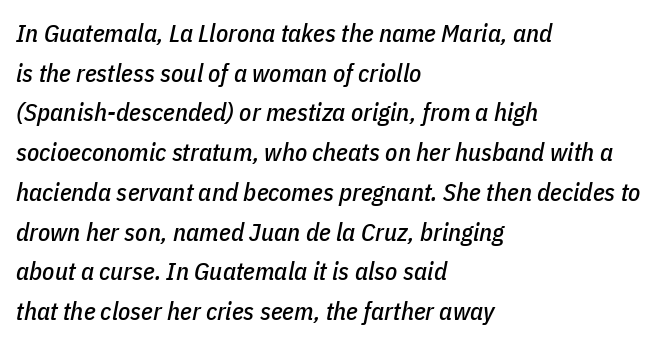
The image shows 25 px text type, italic (leaning right); set left-aligned, normal line spacing (1.59x), normal letter spacing, not underlined.
